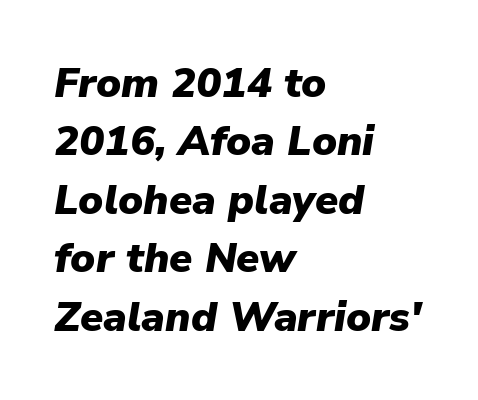
The image shows 42 px heavy type, italic (leaning right); set left-aligned, normal line spacing (1.39x), normal letter spacing, not underlined; low stroke contrast and a medium x-height.
